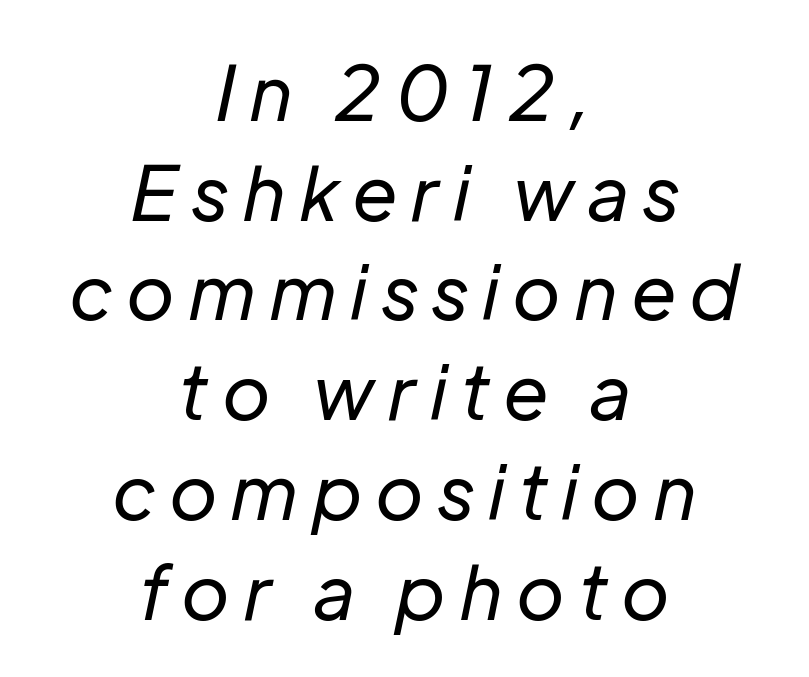
{"italic": "yes", "lean": "right", "slant_degrees": 12, "bold": "no", "weight": "regular", "width": "normal", "stroke_contrast": "low", "x_height": "medium", "monospaced": "no", "underline": "no", "align": "center", "line_spacing": "normal", "line_spacing_ratio": 1.33, "letter_spacing": "wide", "letter_spacing_em": 0.2, "glyph_px": 75}
